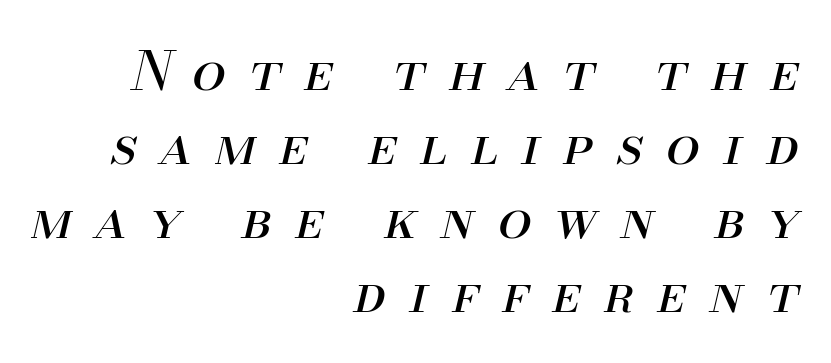
Q: Is the text bold? A: No.
Q: Is the text italic (slanted)? A: Yes, it leans right by about 13 degrees.
Q: Is the text underlined? A: No.
Q: How is the paragraph aligned? A: Right-aligned.
Q: Is the spacing between letters normal or unusually wide? A: Unusually wide.
Q: Is the spacing between lines tight, normal or loose? A: Normal.
Q: Width (condensed, normal, or wide)? A: Normal.
Q: Stroke contrast? A: Medium.
Q: x-height? A: Small.
Q: Monospaced? A: No.
